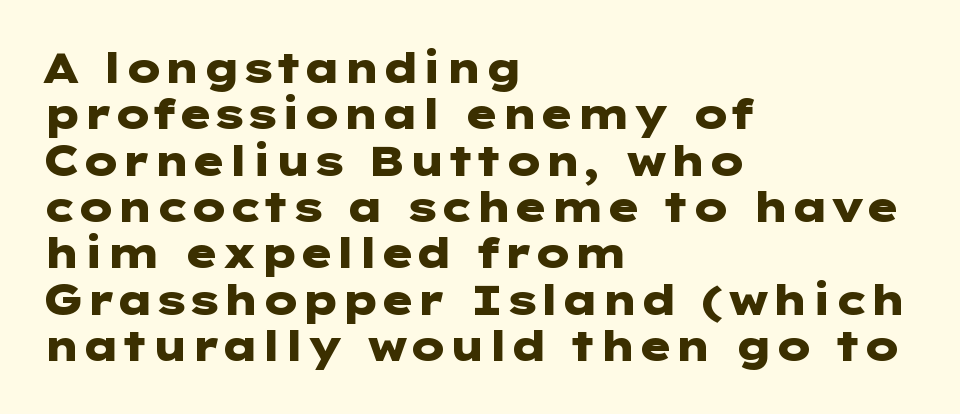
The image shows 41 px heavy, wide sans-serif type, upright; set left-aligned, tight line spacing (1.13x), normal letter spacing, not underlined; low stroke contrast and a medium x-height.
